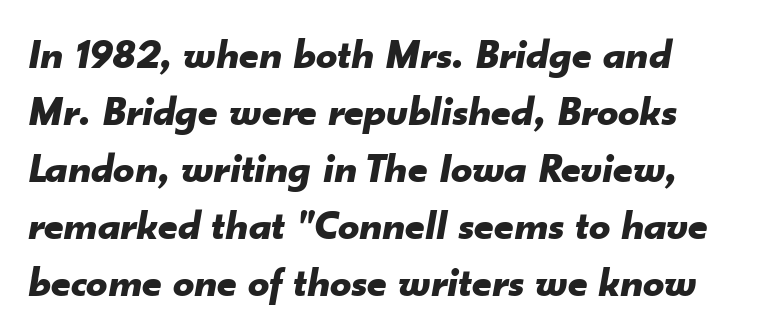
Q: Is the text bold? A: Yes.
Q: Is the text italic (slanted)? A: Yes, it leans right by about 10 degrees.
Q: Is the text underlined? A: No.
Q: Is the spacing between letters normal or unusually wide? A: Normal.
Q: Is the spacing between lines tight, normal or loose? A: Normal.
Q: Width (condensed, normal, or wide)? A: Normal.
Q: Stroke contrast? A: Low.
Q: x-height? A: Small.
Q: Monospaced? A: No.
